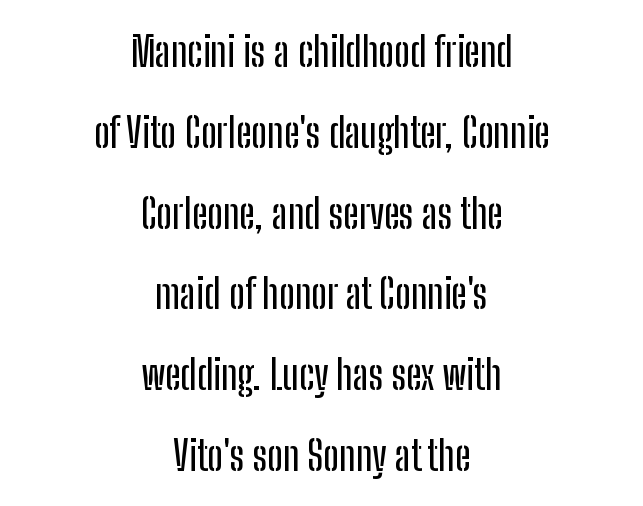
The image shows 41 px condensed sans-serif type, upright; set centered, loose line spacing (1.97x), normal letter spacing, not underlined; low stroke contrast and a medium x-height.
